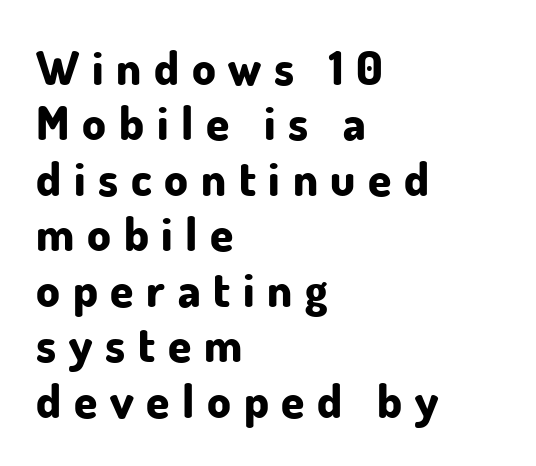
The baseline area is clear. Pretty heavy lettering here — definitely bold. The type sits square on the baseline with zero lean. Varying glyph widths throughout — classic text-font behaviour.
